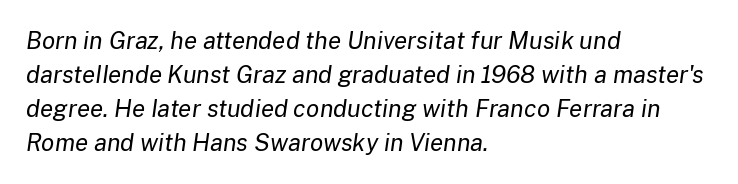
The image shows 24 px text type, italic (leaning right); set left-aligned, normal line spacing (1.42x), normal letter spacing, not underlined.
